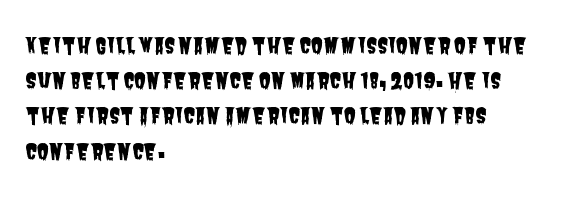
Q: Is the text underlined? A: No.
Q: How is the paragraph aligned? A: Left-aligned.
Q: Is the spacing between letters normal or unusually wide? A: Normal.
Q: Is the spacing between lines tight, normal or loose? A: Normal.
